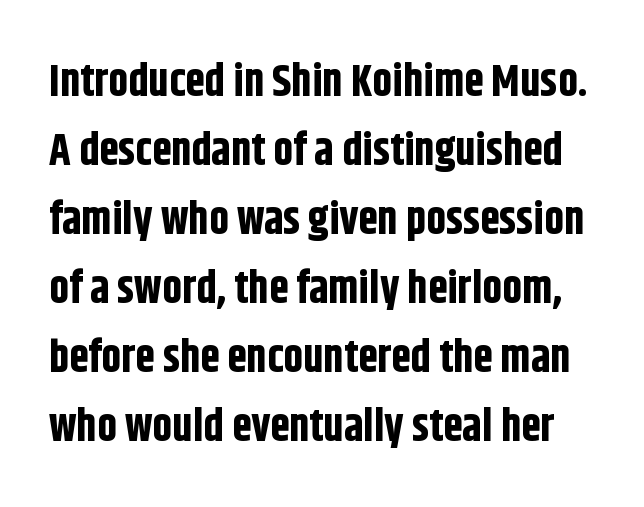
Standard letterfit; no display-style spreading of the glyphs. Beneath every word, the page is bare. I'd describe the lettering as bold — thick and assertive. No feet cap the strokes, marking this as sans-serif type. Leading: standard.
